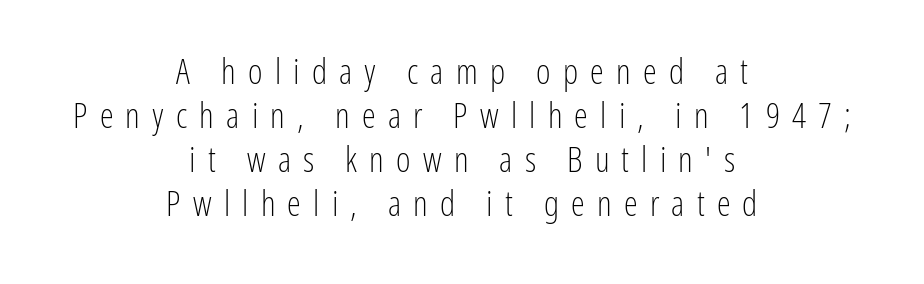
The image shows 35 px light, condensed sans-serif type, upright; set centered, normal line spacing (1.26x), unusually wide letter spacing (+0.35 em), not underlined; low stroke contrast and a medium x-height.
